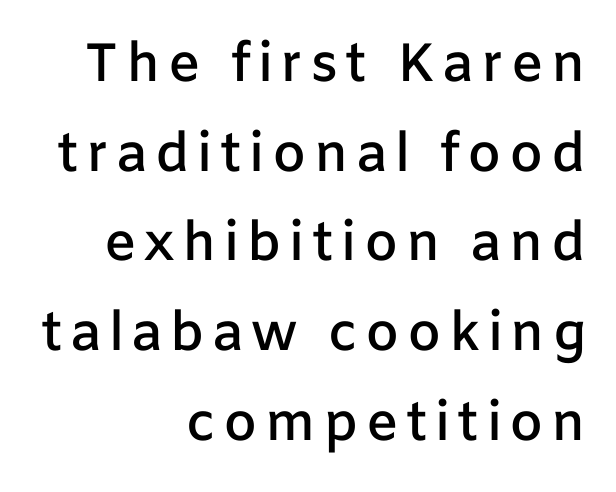
Is this a fixed-width face? No — the glyphs have proportional, varying widths. Reading down the block, your eye finds every line finishing at a fixed right position. Semibold letterforms, between regular and bold. Interline gaps are of average width in this sample. Every stem runs plumb, perpendicular to the baseline.
